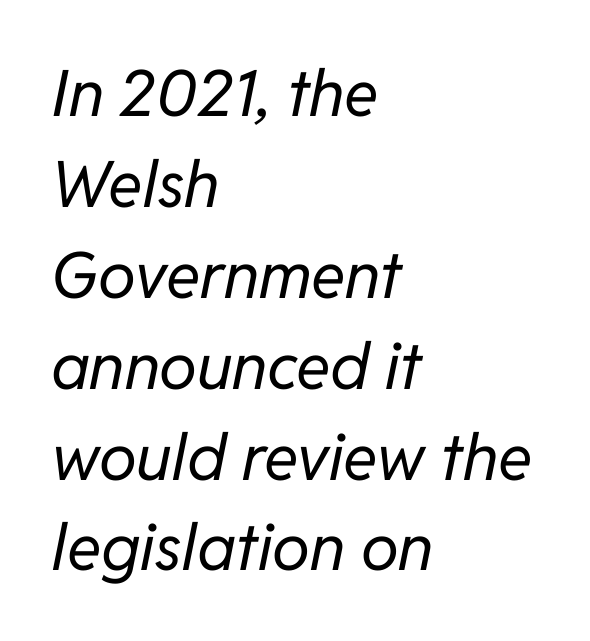
The image shows 64 px regular-weight type, italic (leaning right); set left-aligned, normal line spacing (1.42x), normal letter spacing, not underlined; low stroke contrast and a medium x-height.
